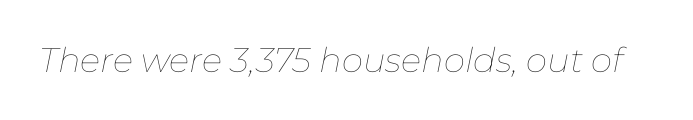
Q: Is the text bold? A: No.
Q: Is the text italic (slanted)? A: Yes, it leans right by about 11 degrees.
Q: Is the text underlined? A: No.
Q: Is the spacing between letters normal or unusually wide? A: Normal.
Q: Width (condensed, normal, or wide)? A: Normal.
Q: Stroke contrast? A: Low.
Q: x-height? A: Medium.
Q: Monospaced? A: No.
